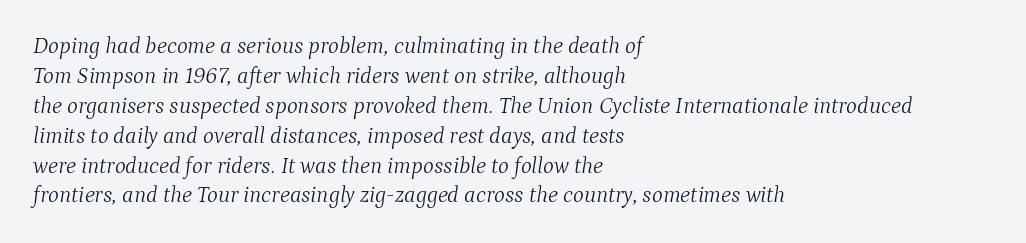
{"italic": "yes", "lean": "right", "slant_degrees": 9, "bold": "no", "underline": "no", "align": "left", "line_spacing": "normal", "line_spacing_ratio": 1.3, "letter_spacing": "normal", "letter_spacing_em": 0.0, "glyph_px": 23}
